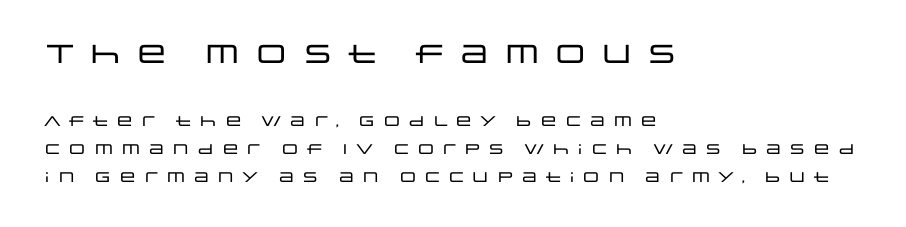
{"italic": "no", "underline": "no", "align": "left", "line_spacing": "loose", "line_spacing_ratio": 1.98, "letter_spacing": "wide", "letter_spacing_em": 0.26, "larger_block": "first", "size_ratio": 1.86, "glyph_px": 26}
